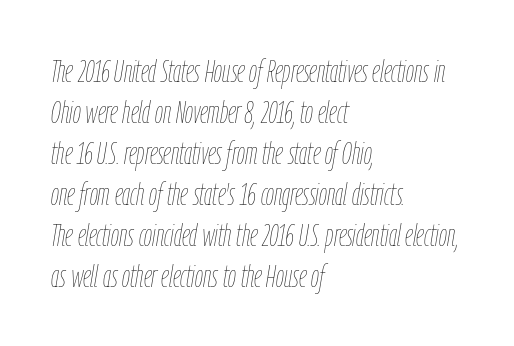
{"italic": "yes", "lean": "right", "slant_degrees": 9, "bold": "no", "weight": "thin", "width": "condensed", "stroke_contrast": "low", "x_height": "medium", "monospaced": "no", "underline": "no", "align": "left", "line_spacing": "normal", "line_spacing_ratio": 1.28, "letter_spacing": "normal", "letter_spacing_em": 0.0, "glyph_px": 32}
